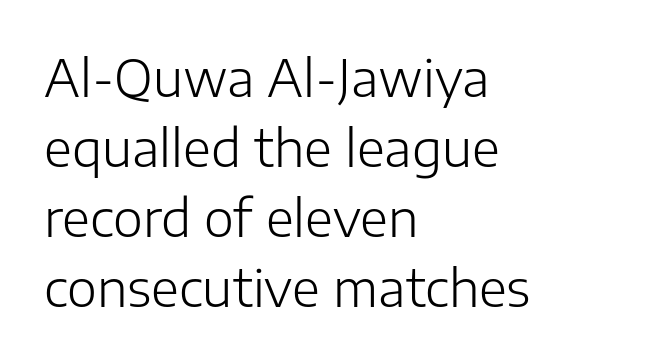
{"serif": "no", "italic": "no", "bold": "no", "weight": "light", "width": "normal", "stroke_contrast": "low", "x_height": "medium", "monospaced": "no", "underline": "no", "align": "left", "line_spacing": "normal", "line_spacing_ratio": 1.37, "letter_spacing": "normal", "letter_spacing_em": 0.0, "glyph_px": 51}
